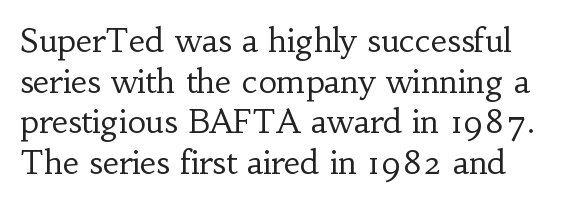
Descenders are the only things crossing below the line. The block of text has a typical density, with ordinary space between rows. A serif font was chosen for this passage. The characters are drawn with everyday or finer stroke widths. Students, note that the glyphs here touch the page at normal intervals. The specimen reads as upright at a glance.
